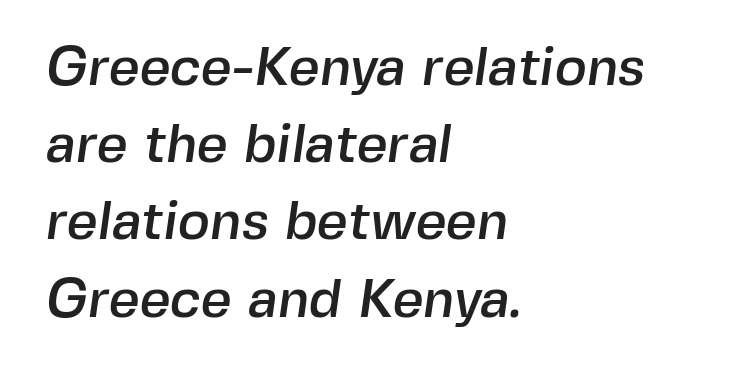
Q: Is the typeface a serif or a sans-serif typeface? A: Sans-serif.
Q: Is the text underlined? A: No.
Q: How is the paragraph aligned? A: Left-aligned.
Q: Is the spacing between letters normal or unusually wide? A: Normal.
Q: Is the spacing between lines tight, normal or loose? A: Normal.
Q: Width (condensed, normal, or wide)? A: Normal.
Q: x-height? A: Medium.
Q: Monospaced? A: No.
